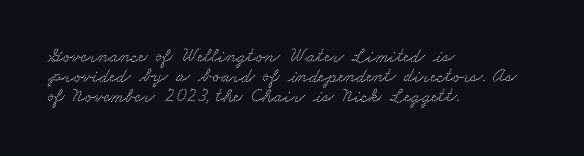
The image shows 20 px text type; set left-aligned, tight line spacing (1.0x), normal letter spacing, not underlined.
